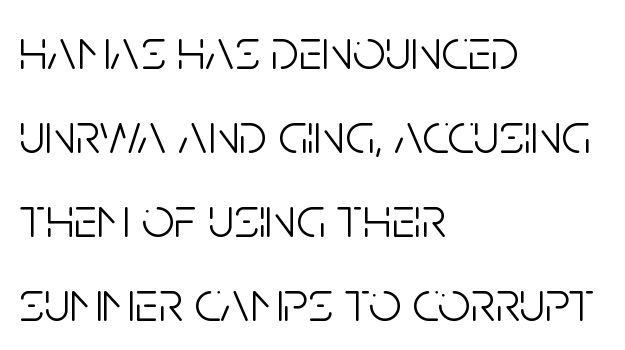
The image shows 58 px light, condensed sans-serif type, upright; set left-aligned, normal line spacing (1.45x), normal letter spacing, not underlined; low stroke contrast and a large x-height.
